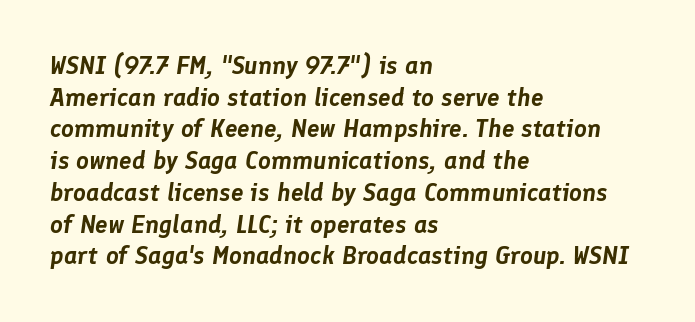
Style check: oblique. The typesetter chose a ragged-right arrangement here. Nobody touched the tracking dial on this one. Vertically, the passage feels balanced, rows spaced as you'd expect. Lines of text with bare space underneath.
